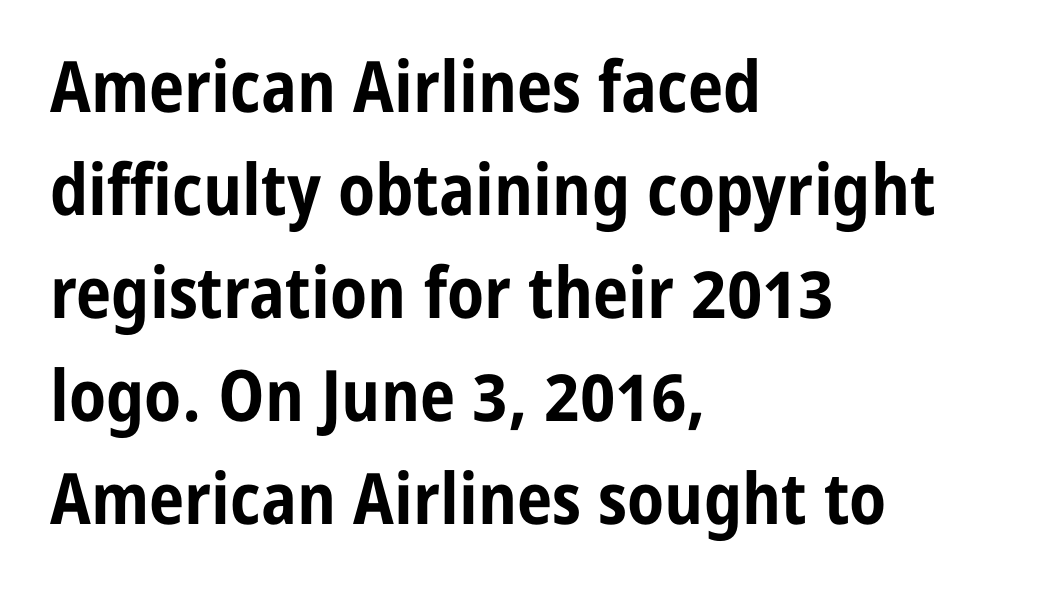
{"serif": "no", "italic": "no", "bold": "yes", "weight": "bold", "width": "condensed", "stroke_contrast": "low", "x_height": "medium", "monospaced": "no", "underline": "no", "align": "left", "line_spacing": "normal", "line_spacing_ratio": 1.45, "letter_spacing": "normal", "letter_spacing_em": 0.0, "glyph_px": 71}
